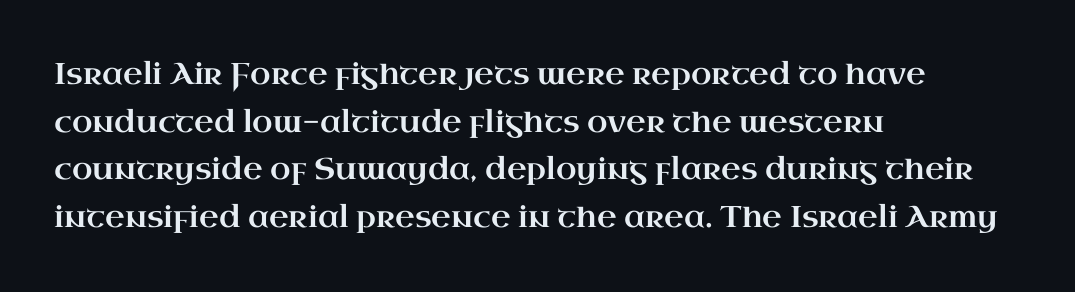
{"serif": "yes", "italic": "no", "width": "wide", "stroke_contrast": "high", "x_height": "small", "monospaced": "no", "underline": "no", "align": "left", "line_spacing": "normal", "line_spacing_ratio": 1.59, "letter_spacing": "normal", "letter_spacing_em": 0.0, "glyph_px": 30}
